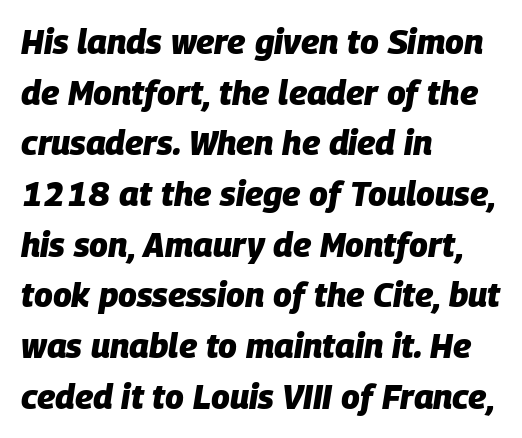
The image shows 34 px heavy type, italic (leaning right); set left-aligned, normal line spacing (1.49x), normal letter spacing, not underlined; low stroke contrast and a large x-height.
